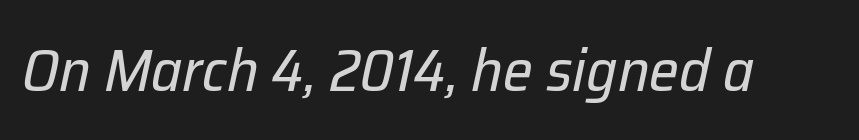
The foot of each line stays bare and open. The strokes carry an ordinary text weight at most. Inter-character spacing is left at the font's built-in metrics. Compared with ordinary roman type, these characters are visibly tilted. Do the characters align in a grid? No, the font is proportional.
